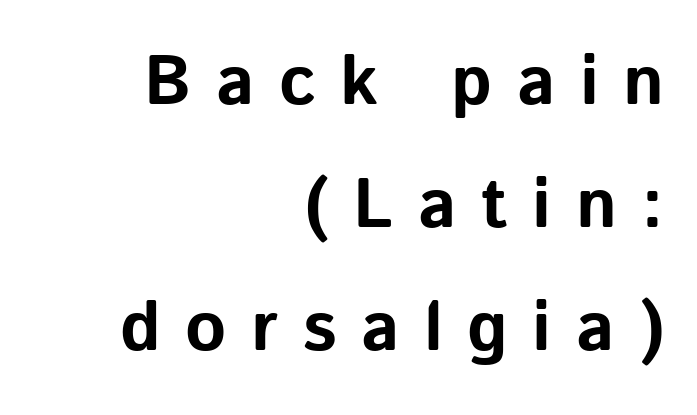
Q: Is the text bold? A: Yes.
Q: Is the text italic (slanted)? A: No, it is upright.
Q: Is the typeface a serif or a sans-serif typeface? A: Sans-serif.
Q: Is the text underlined? A: No.
Q: How is the paragraph aligned? A: Right-aligned.
Q: Is the spacing between letters normal or unusually wide? A: Unusually wide.
Q: Width (condensed, normal, or wide)? A: Normal.
Q: Stroke contrast? A: Low.
Q: x-height? A: Medium.
Q: Monospaced? A: No.
